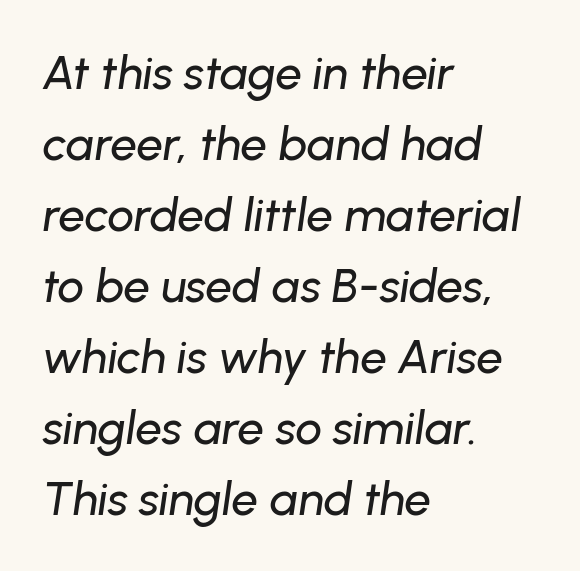
{"italic": "yes", "lean": "right", "slant_degrees": 8, "width": "normal", "stroke_contrast": "low", "x_height": "medium", "monospaced": "no", "underline": "no", "align": "left", "line_spacing": "normal", "line_spacing_ratio": 1.51, "letter_spacing": "normal", "letter_spacing_em": 0.0, "glyph_px": 47}
